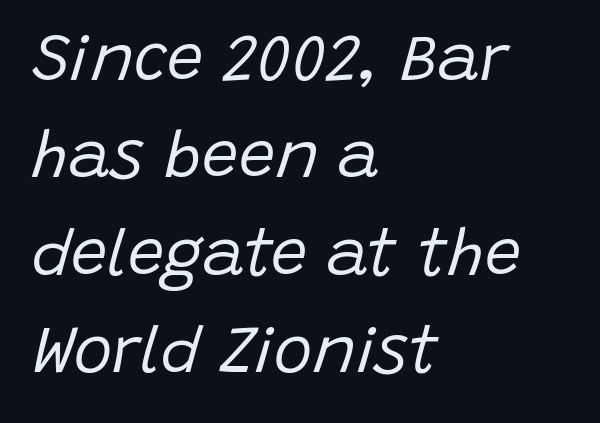
The image shows 65 px regular-weight type, italic (leaning right); set left-aligned, normal line spacing (1.5x), normal letter spacing, not underlined; low stroke contrast and a large x-height.
